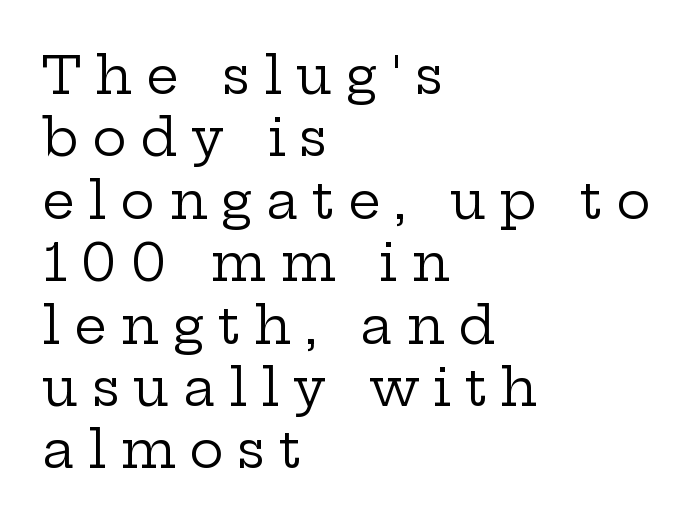
{"serif": "yes", "italic": "no", "bold": "no", "weight": "regular", "width": "wide", "stroke_contrast": "low", "x_height": "medium", "monospaced": "no", "underline": "no", "align": "left", "line_spacing_ratio": 1.2, "letter_spacing": "wide", "letter_spacing_em": 0.26, "glyph_px": 52}
